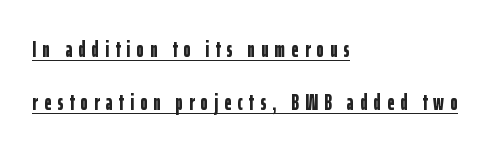
Q: Is the text bold? A: Yes.
Q: Is the text italic (slanted)? A: No, it is upright.
Q: Is the text underlined? A: Yes.
Q: How is the paragraph aligned? A: Left-aligned.
Q: Is the spacing between letters normal or unusually wide? A: Unusually wide.
Q: Is the spacing between lines tight, normal or loose? A: Loose.
